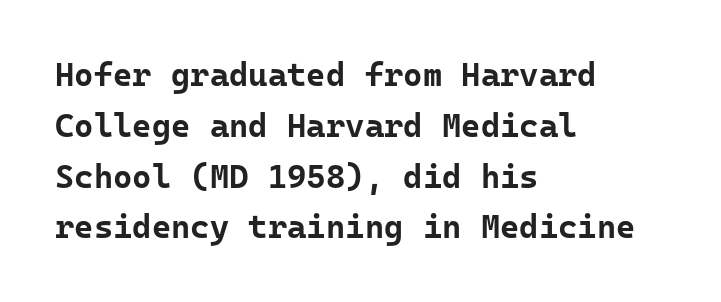
The image shows 33 px bold sans-serif type, upright, monospaced; set left-aligned, normal line spacing (1.54x), normal letter spacing, not underlined; low stroke contrast and a medium x-height.
